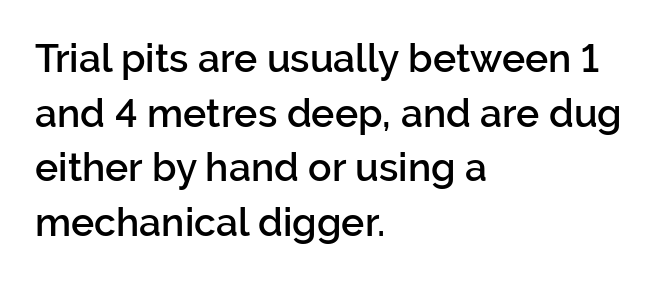
{"serif": "no", "italic": "no", "bold": "semi", "weight": "semibold", "width": "normal", "stroke_contrast": "low", "x_height": "medium", "monospaced": "no", "underline": "no", "align": "left", "line_spacing": "normal", "line_spacing_ratio": 1.4, "letter_spacing": "normal", "letter_spacing_em": 0.0, "glyph_px": 39}
